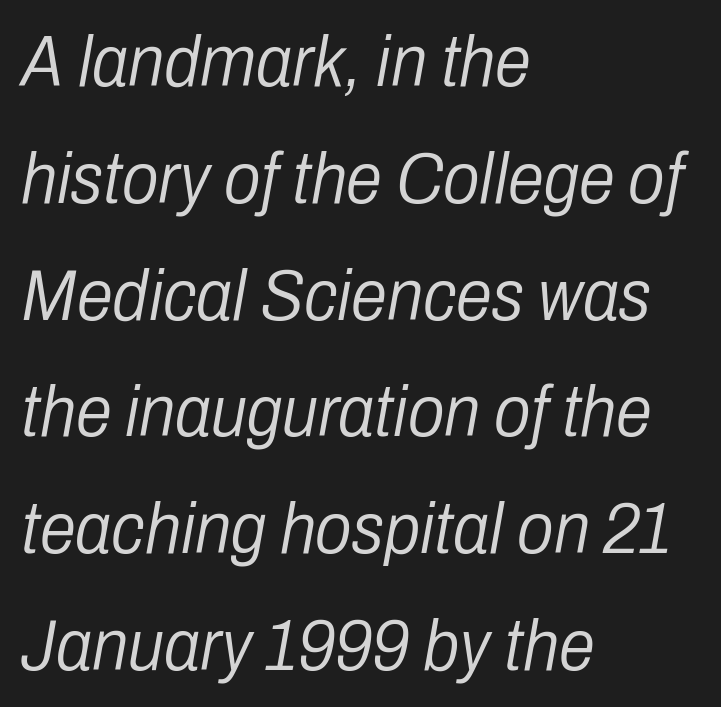
Glance below the letters and you will spot only blank space. These lines are rendered in a variable-pitch font. Weight: regular or lighter. The font's italic variant was chosen for this text.
